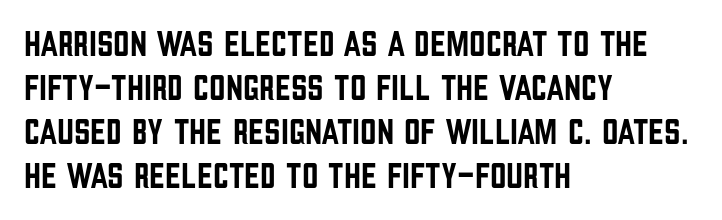
Q: Is the text italic (slanted)? A: No, it is upright.
Q: Is the typeface a serif or a sans-serif typeface? A: Sans-serif.
Q: Is the text underlined? A: No.
Q: How is the paragraph aligned? A: Left-aligned.
Q: Is the spacing between letters normal or unusually wide? A: Normal.
Q: Width (condensed, normal, or wide)? A: Condensed.
Q: Stroke contrast? A: Low.
Q: x-height? A: Large.
Q: Monospaced? A: No.
